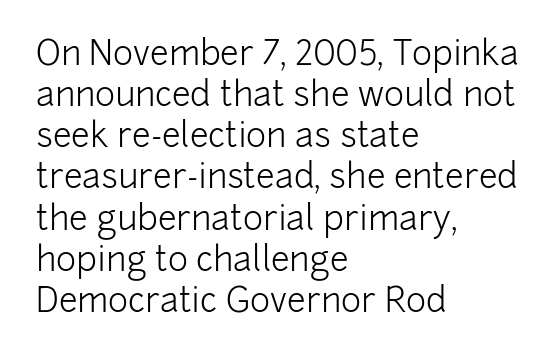
{"serif": "no", "italic": "no", "bold": "no", "weight": "light", "width": "normal", "stroke_contrast": "low", "x_height": "medium", "monospaced": "no", "underline": "no", "align": "left", "line_spacing_ratio": 1.21, "letter_spacing": "normal", "letter_spacing_em": 0.0, "glyph_px": 34}
